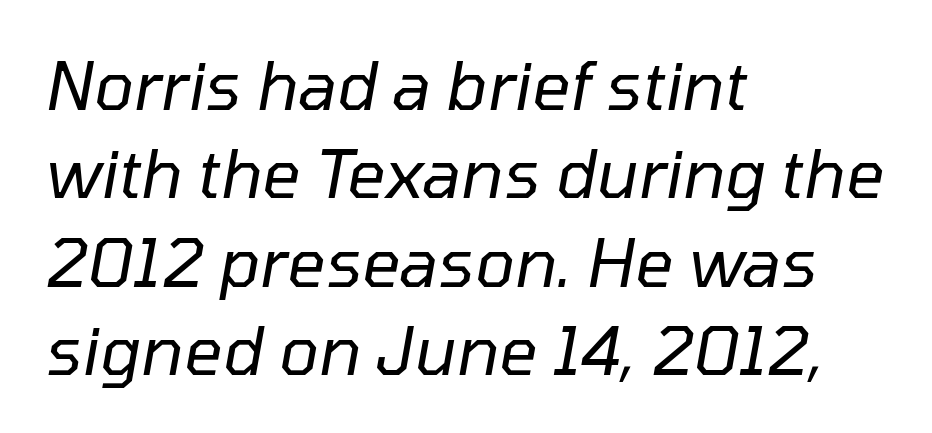
The letters sit at their default tracking, neither squeezed nor spread. Letters rest on an invisible, unmarked baseline. Compared with typical paragraphs, the rows here are spaced about the same. Compared with a typical body face, this is equally light or lighter still. The rendering anchors every line to the left-hand side.
